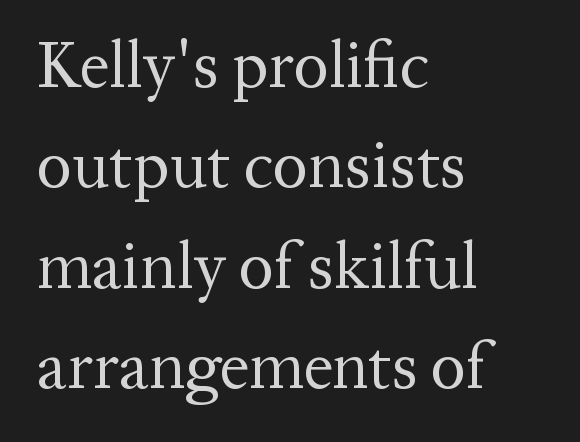
Stroke mass is kept to a normal reading level or below. Do the letters lean? They stand straight. Yep, those are serifs on the letters. The line texture is even and compact thanks to regular tracking. The passage shown is typed in a proportional face where columns would drift. Decoration check: the copy has no underline.
